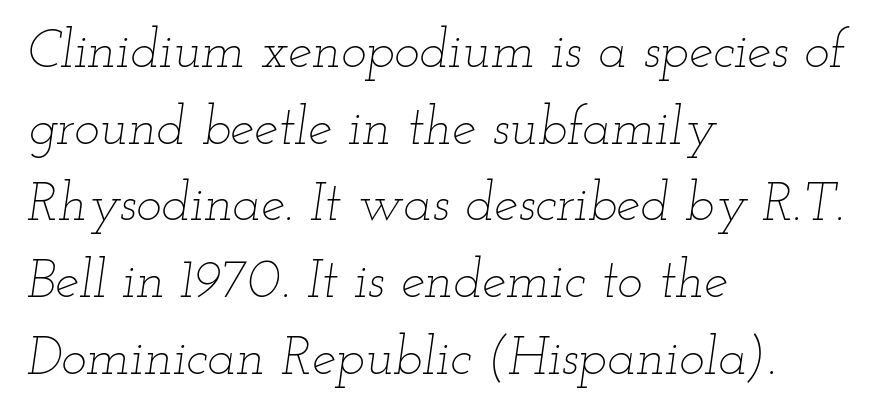
Proportional: the letters do not fall into vertical columns. In terms of posture, this sample is oblique. The gap between lines stays unmarked. Normally led — the rows are evenly, conventionally spaced.
